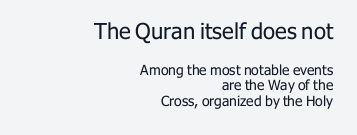
The passage shown has conventional tracking throughout. Is the type heavy? It reads as light-to-regular instead. The strip under each line holds only bare page. Character size in the leading block exceeds that of the trailing block.
